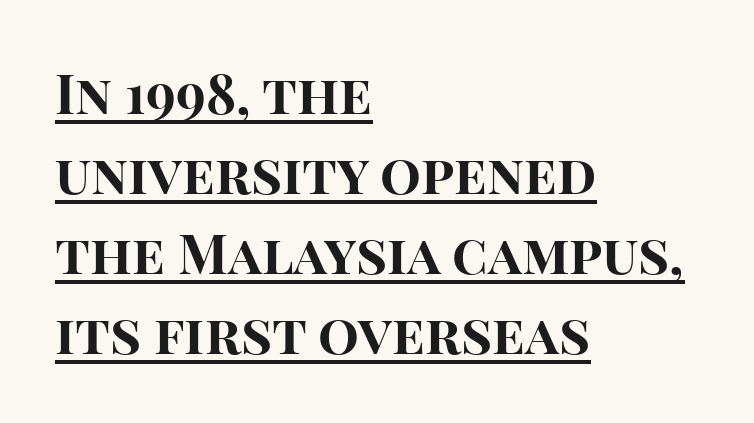
The image shows 54 px bold sans-serif type, upright; set left-aligned, normal line spacing (1.48x), normal letter spacing, underlined; high stroke contrast and a large x-height.
